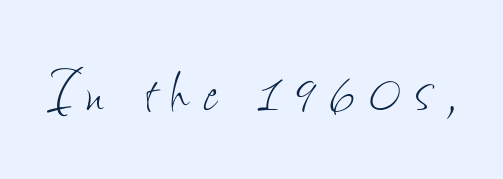
The image shows 78 px thin, condensed type; set not underlined; low stroke contrast and a small x-height.
